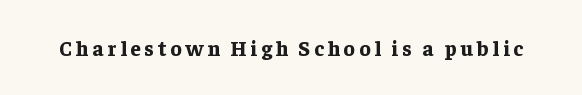
Q: Is the text bold? A: Yes.
Q: Is the text italic (slanted)? A: No, it is upright.
Q: Is the text underlined? A: No.
